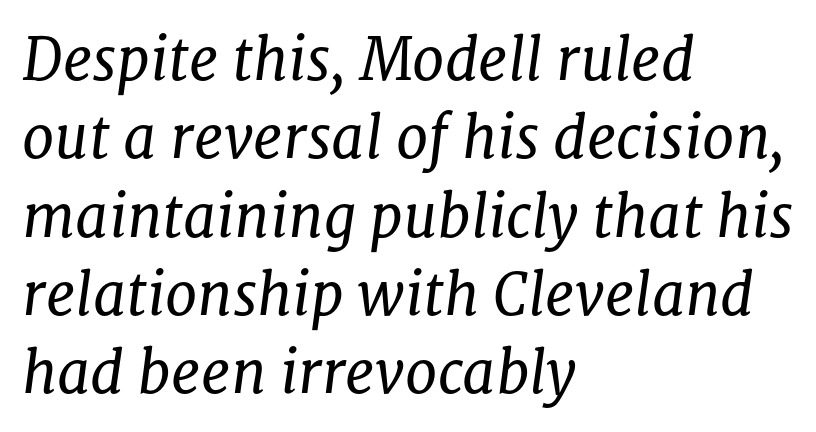
{"serif": "yes", "italic": "yes", "lean": "right", "slant_degrees": 8, "bold": "no", "weight": "regular", "width": "normal", "stroke_contrast": "low", "x_height": "medium", "monospaced": "no", "underline": "no", "align": "left", "line_spacing": "normal", "line_spacing_ratio": 1.35, "letter_spacing": "normal", "letter_spacing_em": 0.0, "glyph_px": 58}
